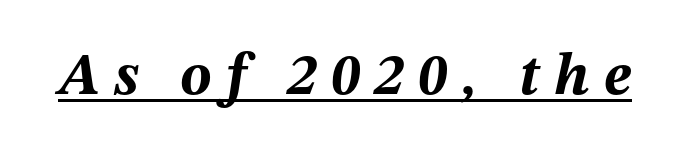
Q: Is the text bold? A: Yes.
Q: Is the text italic (slanted)? A: Yes, it leans right by about 12 degrees.
Q: Is the text underlined? A: Yes.
Q: Is the spacing between letters normal or unusually wide? A: Unusually wide.
Q: Width (condensed, normal, or wide)? A: Normal.
Q: Stroke contrast? A: Medium.
Q: x-height? A: Medium.
Q: Monospaced? A: No.
